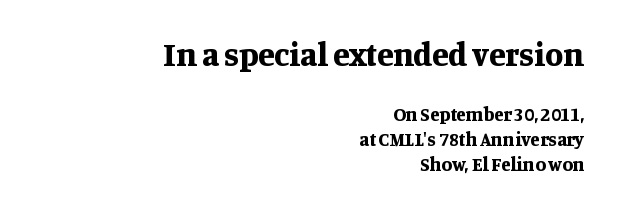
The image shows 33 px bold serif type, upright; set right-aligned, normal line spacing (1.3x), normal letter spacing, not underlined; the first (top) block is 1.74x larger; medium stroke contrast and a large x-height.
